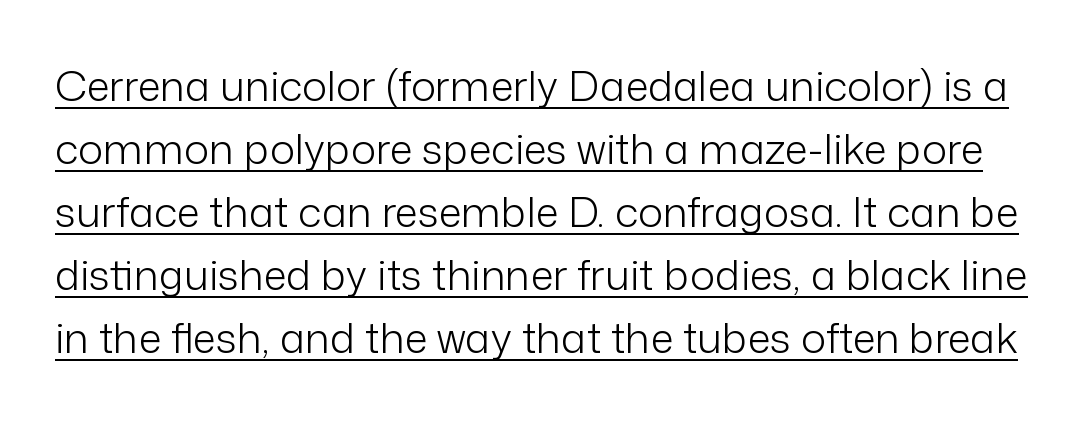
I'd call this a sans setting — the letters go barefoot. The axis of the letterforms is exactly vertical. Emphasis is given by a line drawn under the lettering. No letter is thick-stroked: the sample isn't bold.
